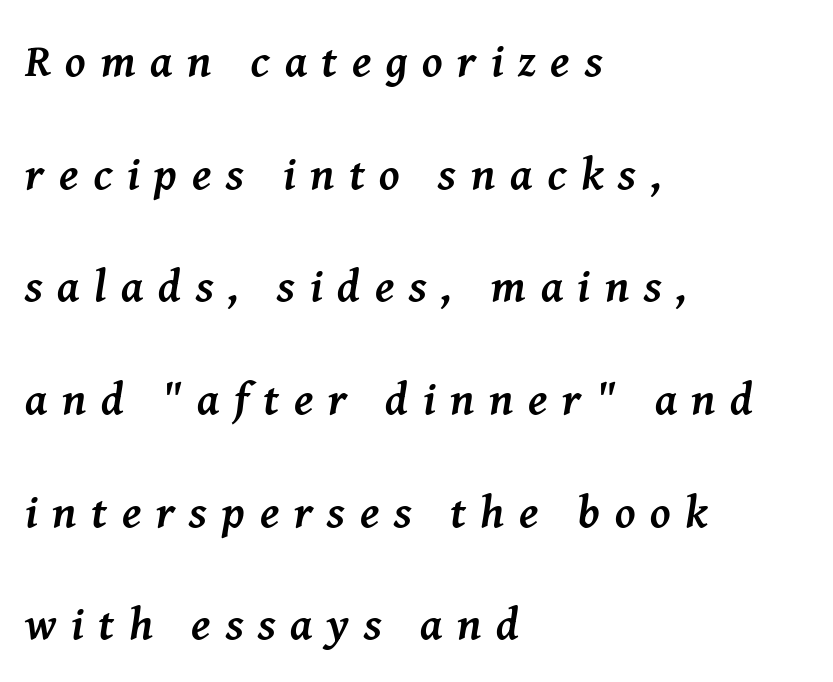
The tracking jumps out immediately: characters are airy and widely separated. Weight: bold. One glance says open: line gaps are wider than usual. Italic? Definitely — the glyphs are oblique. The baseline area is clear. Font category for this specimen: serif.
